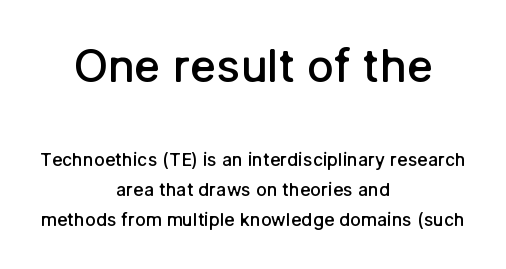
Is this a fixed-width face? No — the glyphs have proportional, varying widths. This sample uses an upright cut, with every glyph sitting square on the baseline. Bare-footed words on every line. Typographically, this falls in the sans-serif category.
